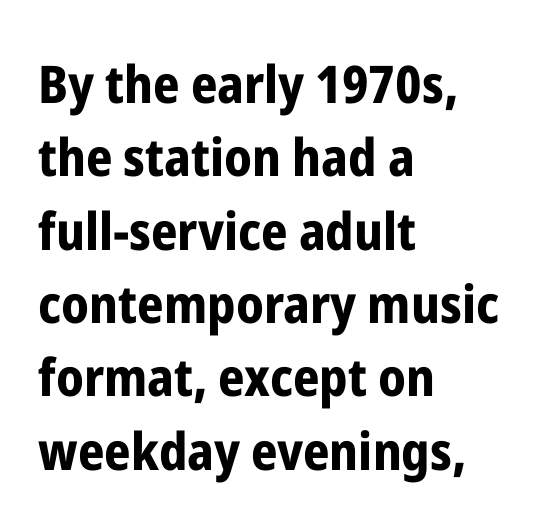
{"serif": "no", "italic": "no", "bold": "yes", "weight": "bold", "width": "condensed", "stroke_contrast": "low", "x_height": "medium", "monospaced": "no", "underline": "no", "align": "left", "line_spacing": "normal", "line_spacing_ratio": 1.41, "letter_spacing": "normal", "letter_spacing_em": 0.0, "glyph_px": 52}
